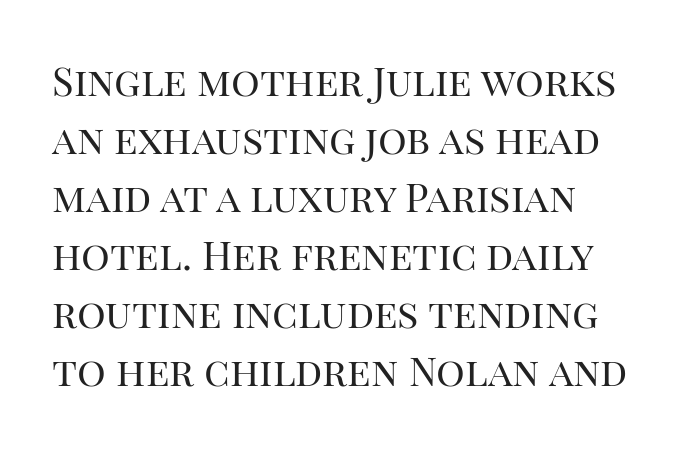
Q: Is the text bold? A: No.
Q: Is the text italic (slanted)? A: No, it is upright.
Q: Is the typeface a serif or a sans-serif typeface? A: Serif.
Q: Is the text underlined? A: No.
Q: Is the spacing between letters normal or unusually wide? A: Normal.
Q: Is the spacing between lines tight, normal or loose? A: Normal.
Q: Width (condensed, normal, or wide)? A: Normal.
Q: Stroke contrast? A: High.
Q: x-height? A: Large.
Q: Monospaced? A: No.
